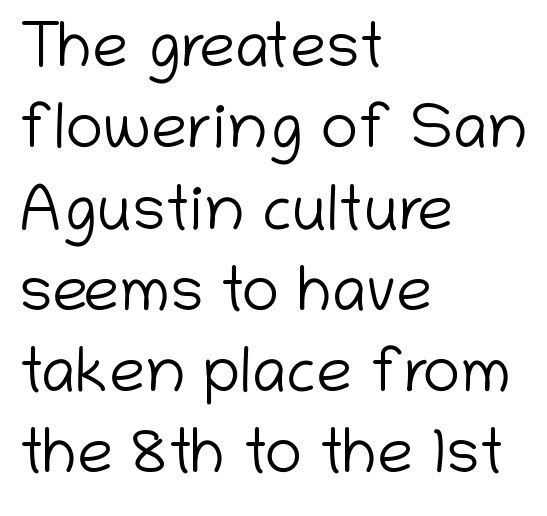
{"serif": "no", "italic": "no", "bold": "no", "weight": "light", "width": "normal", "stroke_contrast": "low", "x_height": "medium", "monospaced": "no", "underline": "no", "align": "left", "line_spacing": "normal", "line_spacing_ratio": 1.27, "letter_spacing": "normal", "letter_spacing_em": 0.0, "glyph_px": 64}
